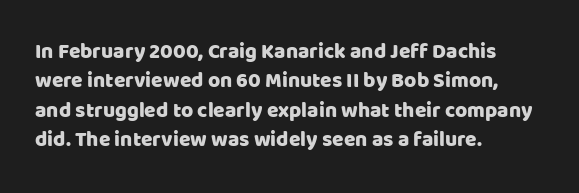
Q: Is the text italic (slanted)? A: No, it is upright.
Q: Is the text underlined? A: No.
Q: How is the paragraph aligned? A: Left-aligned.
Q: Is the spacing between letters normal or unusually wide? A: Normal.
Q: Is the spacing between lines tight, normal or loose? A: Normal.
